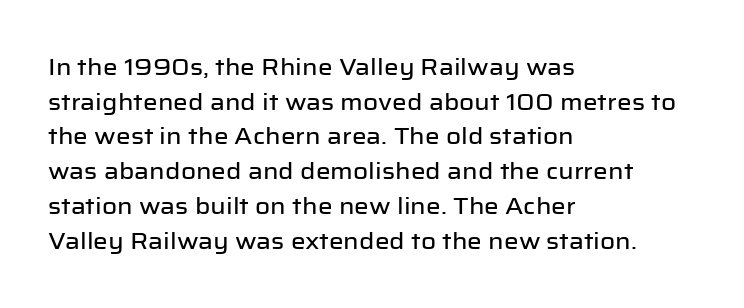
Students, observe: this is what conventionally led text looks like. Has an underline been added? It has not. Words appear dense and cohesive because spacing is normal. If you drew a ruler down the left edge, every line would touch it.
